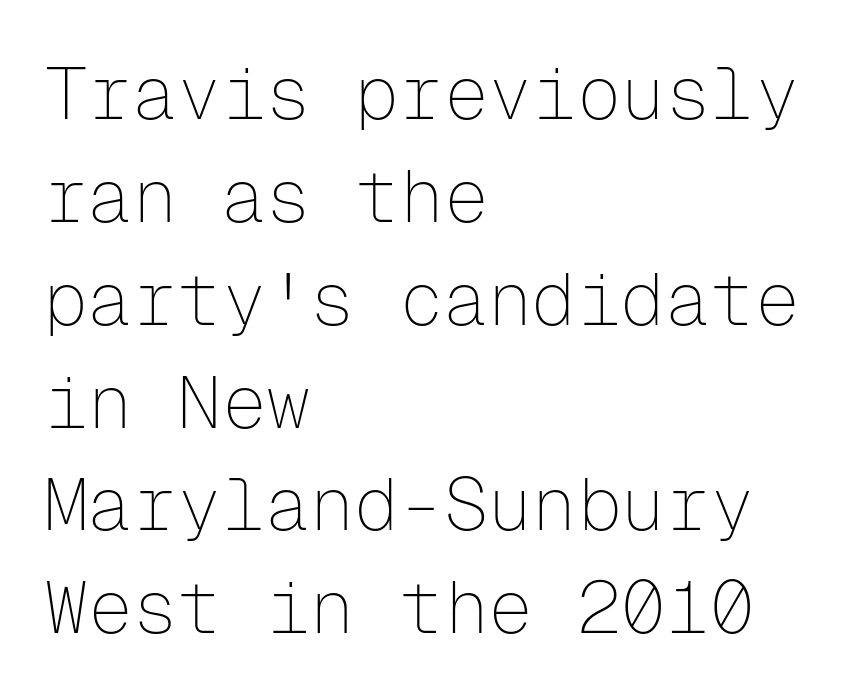
{"serif": "no", "italic": "no", "bold": "no", "weight": "thin", "width": "normal", "stroke_contrast": "low", "x_height": "medium", "monospaced": "yes", "underline": "no", "align": "left", "line_spacing": "normal", "line_spacing_ratio": 1.39, "letter_spacing": "normal", "letter_spacing_em": 0.0, "glyph_px": 74}
